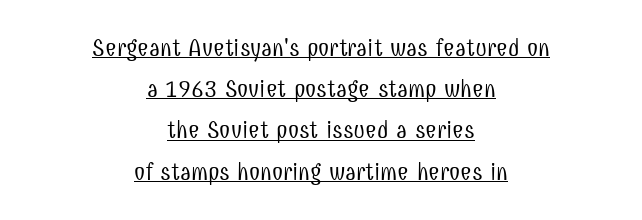
The image shows 25 px text type, upright; set centered, normal line spacing (1.65x), normal letter spacing, underlined.
